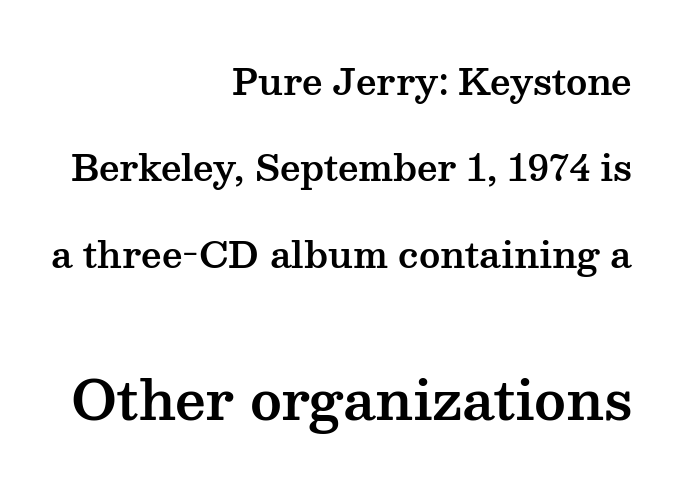
The image shows 54 px wide serif type, upright; set right-aligned, loose line spacing (2.4x), normal letter spacing, not underlined; the second (bottom) block is 1.5x larger; medium stroke contrast and a medium x-height.
